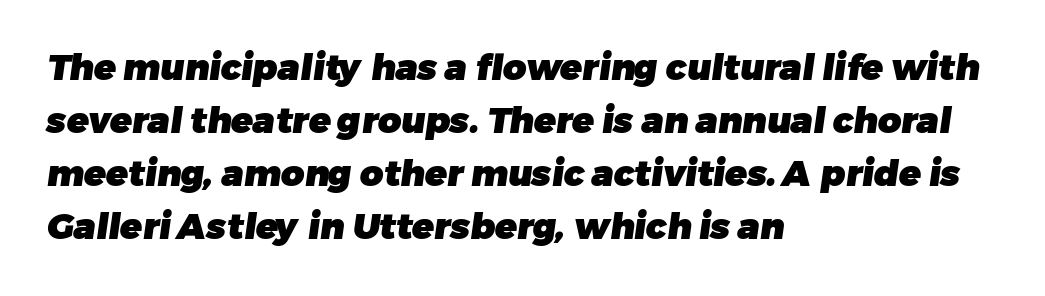
{"serif": "no", "bold": "yes", "weight": "heavy", "width": "normal", "stroke_contrast": "low", "x_height": "medium", "monospaced": "no", "underline": "no", "align": "left", "line_spacing": "normal", "line_spacing_ratio": 1.47, "letter_spacing": "normal", "letter_spacing_em": 0.0, "glyph_px": 36}
